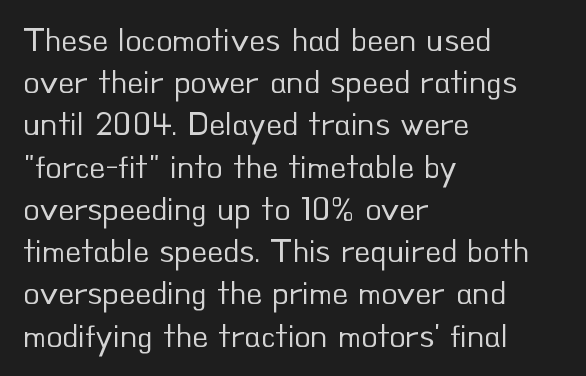
The image shows 33 px regular-weight sans-serif type, upright; set left-aligned, normal line spacing (1.28x), normal letter spacing, not underlined; low stroke contrast and a small x-height.
